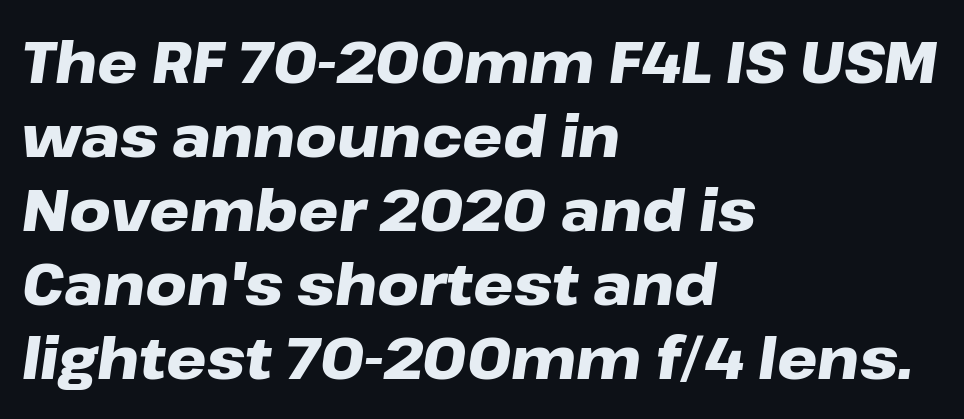
{"italic": "yes", "lean": "right", "slant_degrees": 8, "bold": "yes", "weight": "heavy", "width": "wide", "stroke_contrast": "low", "x_height": "medium", "monospaced": "no", "underline": "no", "align": "left", "line_spacing": "normal", "line_spacing_ratio": 1.3, "letter_spacing": "normal", "letter_spacing_em": 0.0, "glyph_px": 57}
